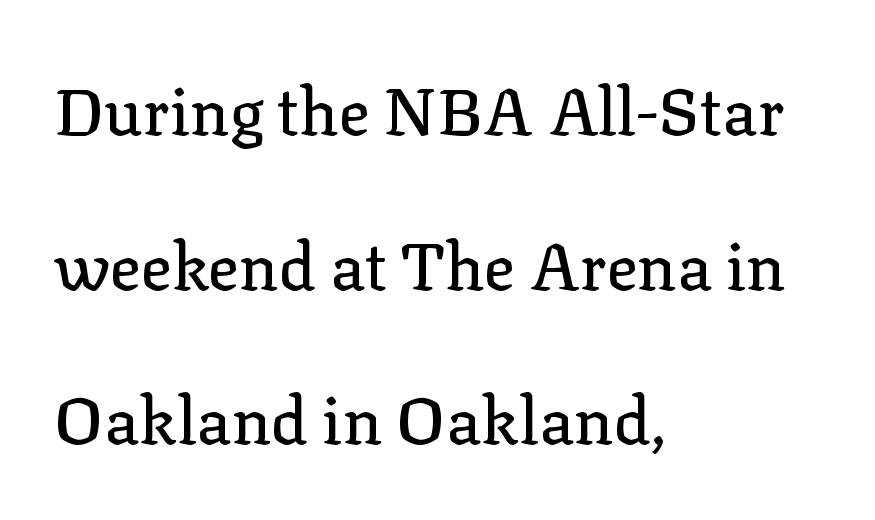
Does the copy run flush right? No — it runs flush left. Each word holds together tightly as a unit, with standard inter-letter gaps. This is serif lettering, the kind often seen in printed books. The passage shown stacks its lines with a broad gap. Spacing verdict: proportional, widths tailored to each character. These lines were composed using upright roman letters.
